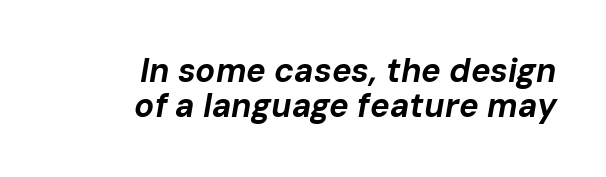
The image shows 33 px bold type, italic (leaning right); set right-aligned, tight line spacing (1.06x), normal letter spacing, not underlined; low stroke contrast and a medium x-height.
